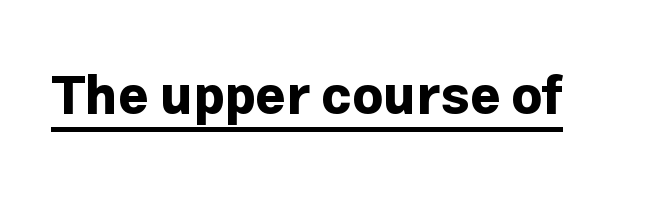
Does the type have serifs? No, each stem ends abruptly. The font is running at its bold setting. It's the straight-up-and-down kind of type. Character widths vary here, with narrow letters taking less room than wide ones. Has an underline been added? It has. This sample uses plain, unmodified letter spacing.
